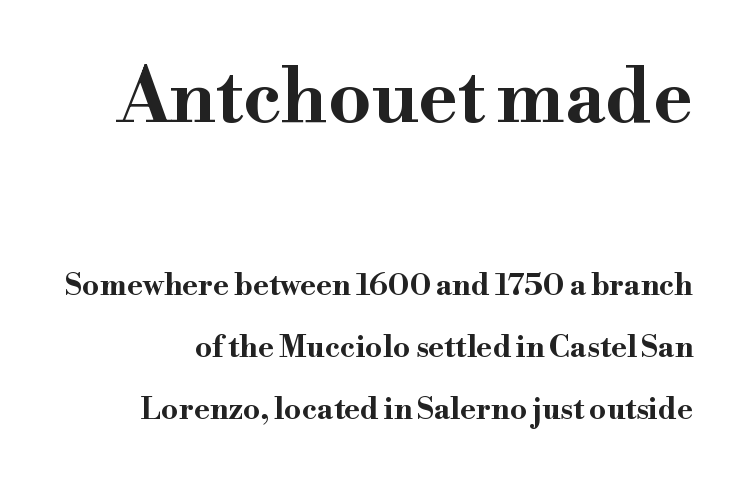
Q: Is the text bold? A: Yes.
Q: Is the text italic (slanted)? A: No, it is upright.
Q: Is the typeface a serif or a sans-serif typeface? A: Serif.
Q: Is the text underlined? A: No.
Q: Is the spacing between letters normal or unusually wide? A: Normal.
Q: Is the spacing between lines tight, normal or loose? A: Loose.
Q: Which block of text is set in a larger size, the first (top) or the second (bottom)? A: The first (top) one.
Q: Width (condensed, normal, or wide)? A: Wide.
Q: Stroke contrast? A: High.
Q: x-height? A: Small.
Q: Monospaced? A: No.
